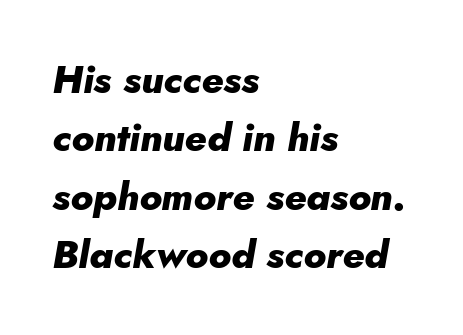
Q: Is the text bold? A: Yes.
Q: Is the text italic (slanted)? A: Yes, it leans right by about 10 degrees.
Q: Is the text underlined? A: No.
Q: How is the paragraph aligned? A: Left-aligned.
Q: Is the spacing between letters normal or unusually wide? A: Normal.
Q: Is the spacing between lines tight, normal or loose? A: Normal.
Q: Width (condensed, normal, or wide)? A: Normal.
Q: Stroke contrast? A: Low.
Q: x-height? A: Small.
Q: Monospaced? A: No.
